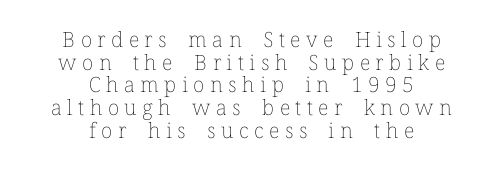
Line starts and ends both wander, symmetrically. The horizontal fit of the characters is loose and conspicuously gappy. This sample trades vertical openness for compactness between lines. The letters stand upright; this is a roman face. Letters rest on an invisible, unmarked baseline.
